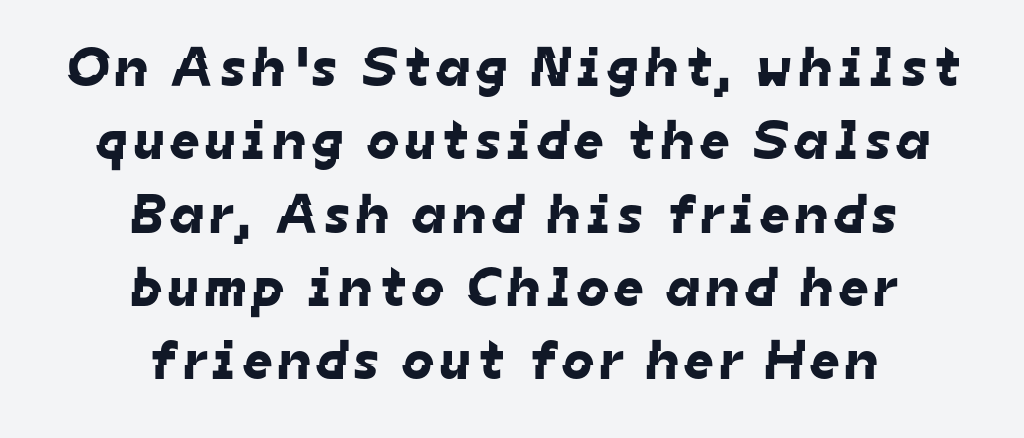
Q: Is the typeface a serif or a sans-serif typeface? A: Sans-serif.
Q: Is the text underlined? A: No.
Q: How is the paragraph aligned? A: Centered.
Q: Is the spacing between lines tight, normal or loose? A: Normal.
Q: Width (condensed, normal, or wide)? A: Normal.
Q: Stroke contrast? A: Low.
Q: x-height? A: Medium.
Q: Monospaced? A: No.
